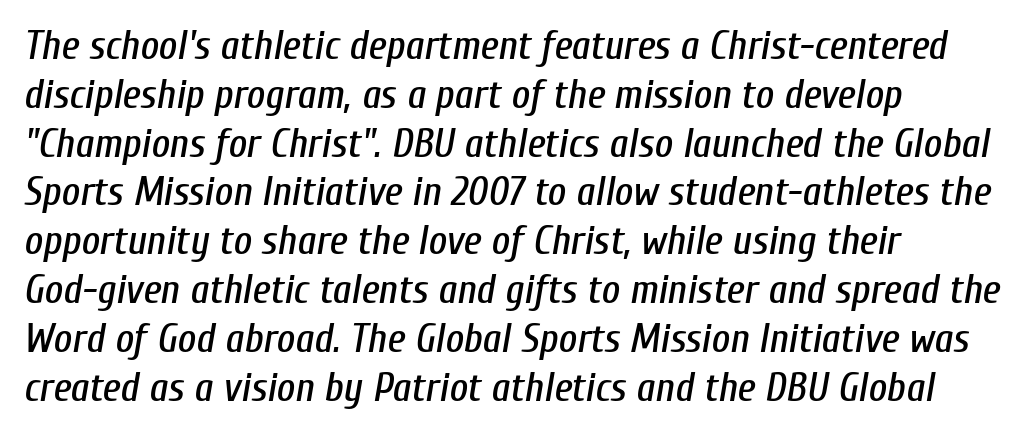
Q: Is the text italic (slanted)? A: Yes, it leans right by about 10 degrees.
Q: Is the text underlined? A: No.
Q: How is the paragraph aligned? A: Left-aligned.
Q: Is the spacing between letters normal or unusually wide? A: Normal.
Q: Width (condensed, normal, or wide)? A: Condensed.
Q: Stroke contrast? A: Low.
Q: x-height? A: Medium.
Q: Monospaced? A: No.
